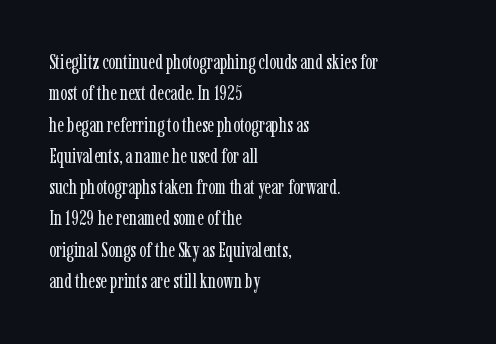
The image shows 21 px text type, upright; set left-aligned, normal line spacing (1.49x), normal letter spacing, not underlined.
